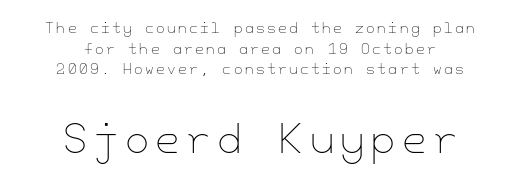
{"italic": "no", "bold": "no", "weight": "thin", "width": "normal", "stroke_contrast": "low", "x_height": "small", "underline": "no", "align": "center", "line_spacing": "normal", "line_spacing_ratio": 1.48, "larger_block": "second", "size_ratio": 2.79, "glyph_px": 39}
